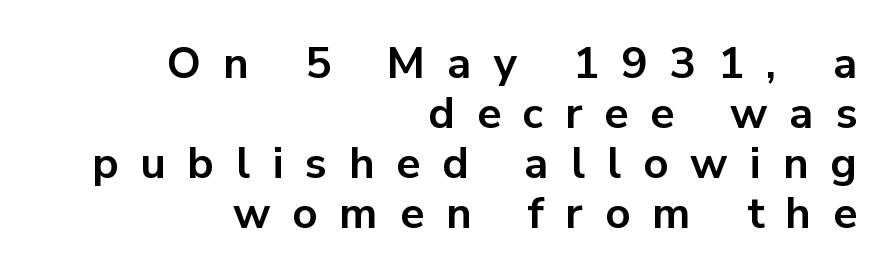
{"serif": "no", "italic": "no", "bold": "yes", "weight": "bold", "width": "normal", "stroke_contrast": "low", "x_height": "medium", "monospaced": "no", "underline": "no", "align": "right", "line_spacing": "tight", "line_spacing_ratio": 1.14, "letter_spacing": "wide", "letter_spacing_em": 0.5, "glyph_px": 44}
